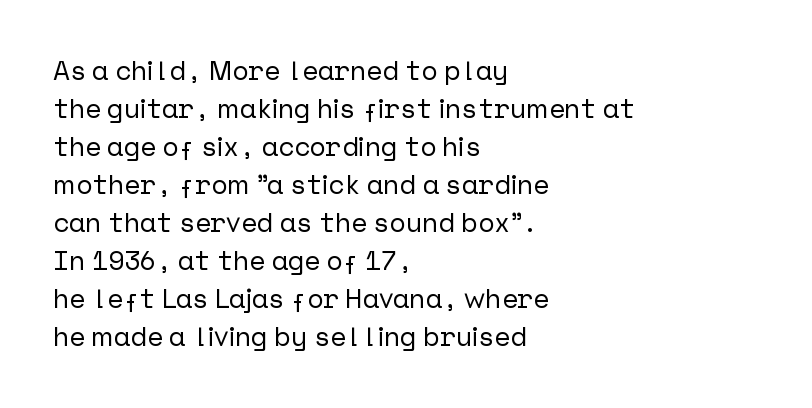
The image shows 27 px text type, upright; set left-aligned, normal line spacing (1.41x), normal letter spacing, not underlined.
